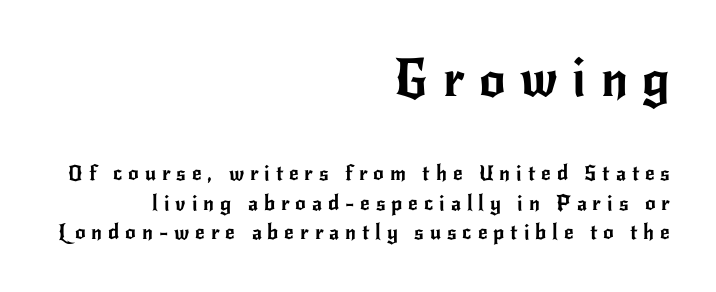
{"serif": "no", "italic": "no", "width": "normal", "stroke_contrast": "low", "x_height": "small", "monospaced": "no", "underline": "no", "align": "right", "line_spacing": "normal", "line_spacing_ratio": 1.4, "letter_spacing": "wide", "letter_spacing_em": 0.28, "larger_block": "first", "size_ratio": 2.48, "glyph_px": 52}
